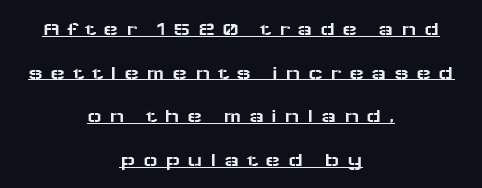
The image shows 20 px text type, upright; set centered, loose line spacing (2.18x), unusually wide letter spacing (+0.36 em), underlined.
